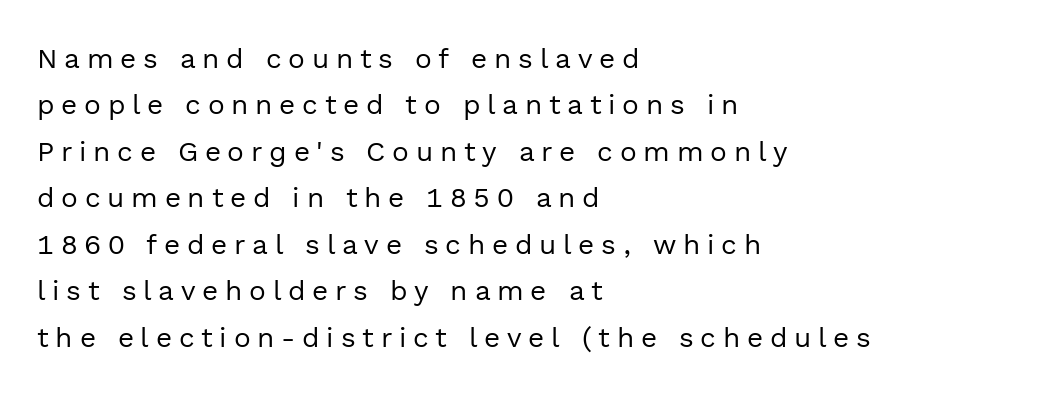
Q: Is the text bold? A: No.
Q: Is the text italic (slanted)? A: No, it is upright.
Q: Is the typeface a serif or a sans-serif typeface? A: Sans-serif.
Q: Is the text underlined? A: No.
Q: How is the paragraph aligned? A: Left-aligned.
Q: Is the spacing between letters normal or unusually wide? A: Unusually wide.
Q: Is the spacing between lines tight, normal or loose? A: Normal.
Q: Width (condensed, normal, or wide)? A: Normal.
Q: x-height? A: Medium.
Q: Monospaced? A: No.
